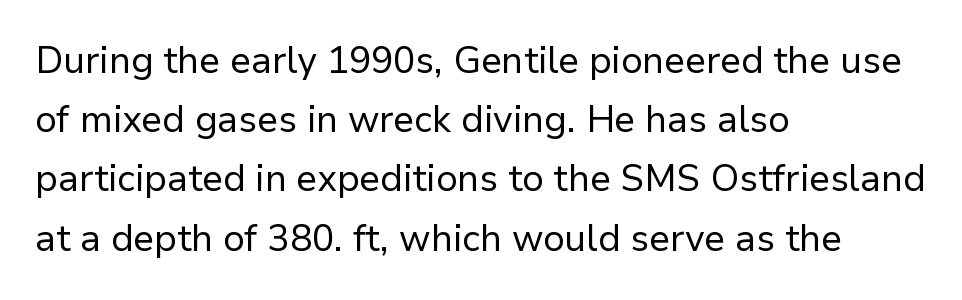
Q: Is the text bold? A: No.
Q: Is the text italic (slanted)? A: No, it is upright.
Q: Is the typeface a serif or a sans-serif typeface? A: Sans-serif.
Q: Is the text underlined? A: No.
Q: How is the paragraph aligned? A: Left-aligned.
Q: Is the spacing between letters normal or unusually wide? A: Normal.
Q: Is the spacing between lines tight, normal or loose? A: Normal.
Q: Width (condensed, normal, or wide)? A: Normal.
Q: Stroke contrast? A: Low.
Q: x-height? A: Medium.
Q: Monospaced? A: No.
